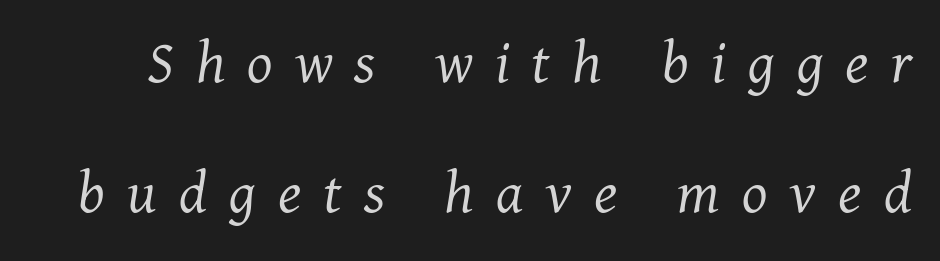
{"serif": "yes", "italic": "yes", "lean": "right", "slant_degrees": 11, "bold": "no", "weight": "light", "width": "normal", "stroke_contrast": "medium", "x_height": "medium", "monospaced": "no", "underline": "no", "line_spacing": "loose", "line_spacing_ratio": 2.0, "letter_spacing": "wide", "letter_spacing_em": 0.34, "glyph_px": 65}
